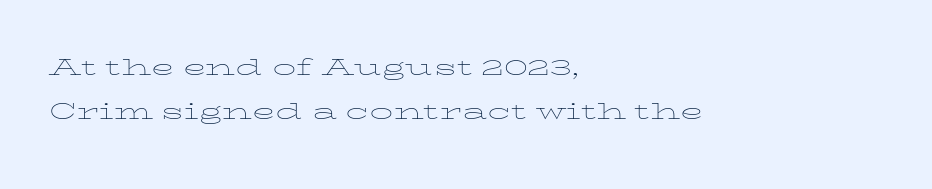
{"italic": "no", "bold": "no", "weight": "thin", "width": "wide", "stroke_contrast": "low", "x_height": "medium", "monospaced": "no", "underline": "no", "align": "left", "line_spacing": "normal", "line_spacing_ratio": 1.42, "letter_spacing": "normal", "letter_spacing_em": 0.0, "glyph_px": 31}
